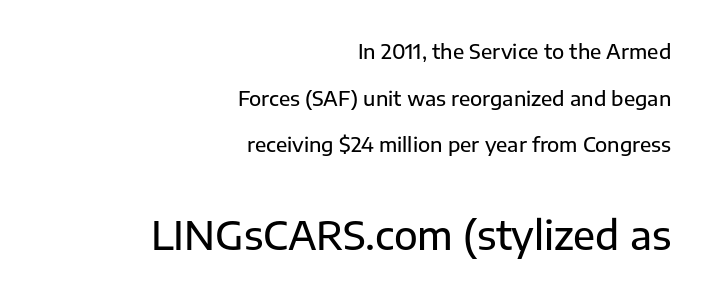
Stroke terminals: plain, sans-serif. Caption: standard tracking, unaltered. Rows of type keep a wide berth in the vertical direction. Compare the two chunks: the lower has the greater cap height. The letters advance in unequal steps, a hallmark of proportional type. Italic: no, the glyphs are upright roman.
